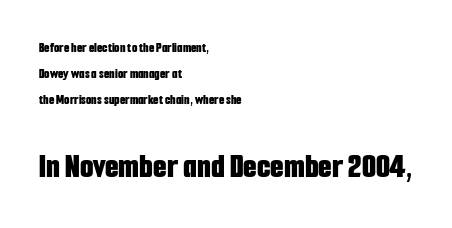
The image shows 35 px bold, condensed sans-serif type, upright; set left-aligned, line spacing 1.86x, normal letter spacing, not underlined; the second (bottom) block is 2.5x larger; low stroke contrast and a medium x-height.
